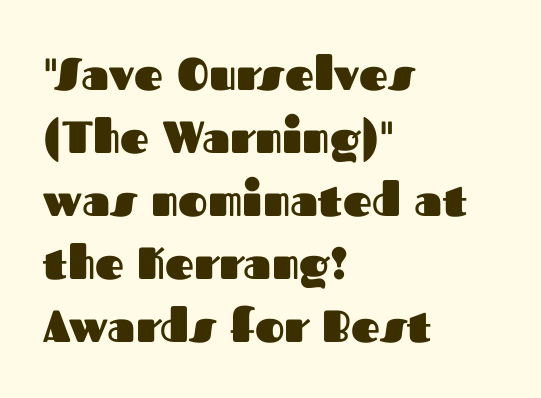
{"serif": "no", "italic": "no", "bold": "yes", "weight": "heavy", "width": "normal", "stroke_contrast": "medium", "x_height": "medium", "monospaced": "no", "underline": "no", "align": "left", "line_spacing": "normal", "line_spacing_ratio": 1.4, "letter_spacing": "normal", "letter_spacing_em": 0.0, "glyph_px": 45}
